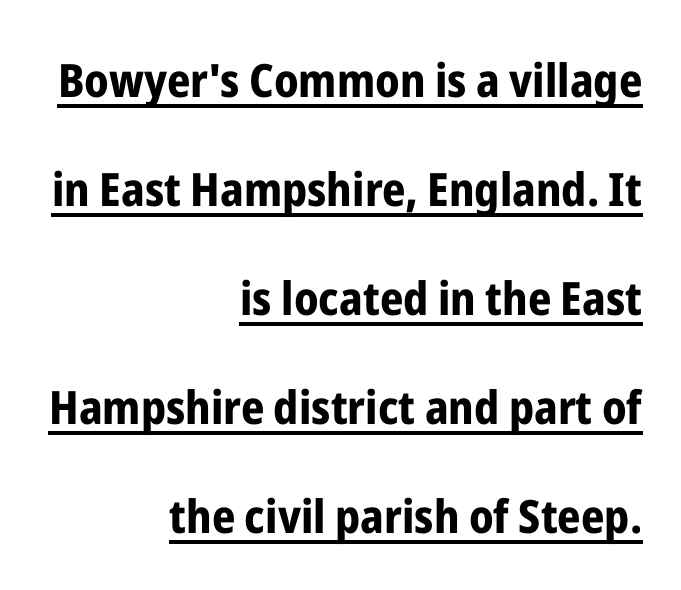
{"serif": "no", "italic": "no", "bold": "yes", "weight": "bold", "width": "condensed", "stroke_contrast": "low", "x_height": "medium", "monospaced": "no", "underline": "yes", "align": "right", "line_spacing": "loose", "line_spacing_ratio": 2.37, "letter_spacing": "normal", "letter_spacing_em": 0.0, "glyph_px": 46}
